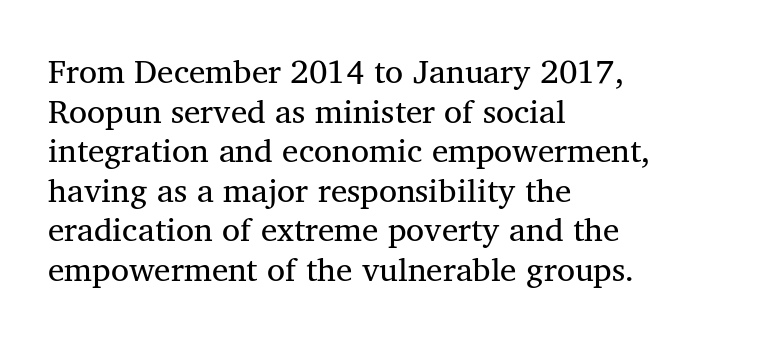
Teacher's note: observe the even left margin — that is flush-left alignment. Every character sits straight up, as roman type does. The designer went with a serif here, giving each stem small feet. Each row of text sits above clean, open space. Compared with typical body copy, the letter spacing here is the same. The strokes carry an ordinary text weight at most.
